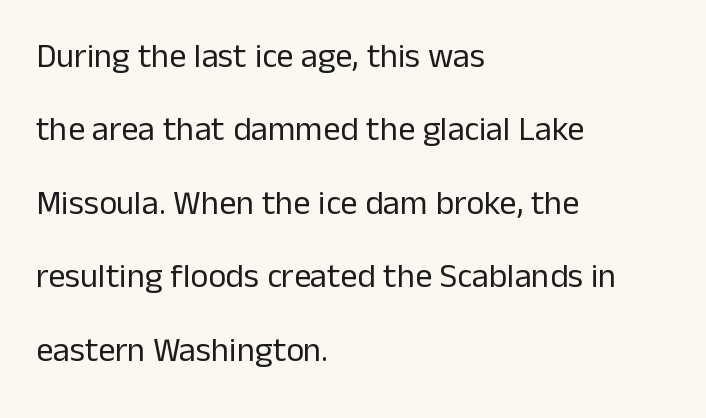
{"serif": "no", "italic": "no", "bold": "no", "weight": "regular", "width": "normal", "stroke_contrast": "low", "x_height": "medium", "monospaced": "no", "underline": "no", "align": "left", "line_spacing": "loose", "line_spacing_ratio": 2.16, "letter_spacing": "normal", "letter_spacing_em": 0.0, "glyph_px": 34}
